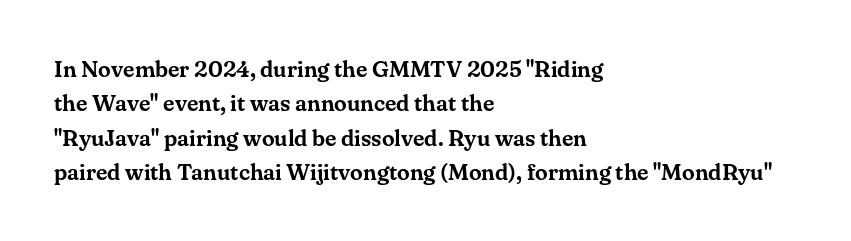
The image shows 23 px text type, upright; set left-aligned, normal line spacing (1.5x), normal letter spacing, not underlined.
